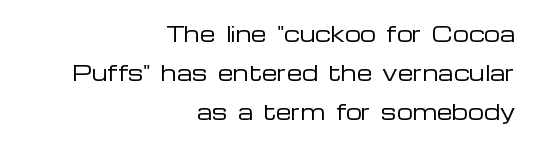
The image shows 20 px text type, upright; set right-aligned, loose line spacing (1.95x), normal letter spacing, not underlined.
